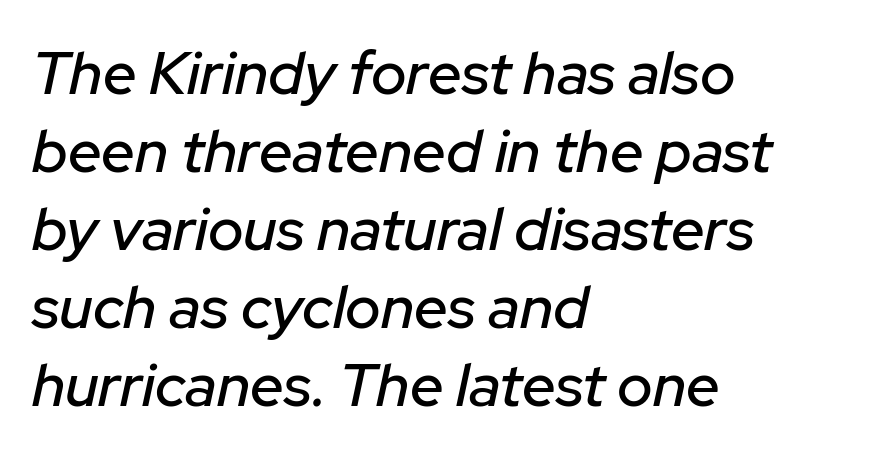
{"italic": "yes", "lean": "right", "slant_degrees": 12, "width": "normal", "stroke_contrast": "low", "x_height": "medium", "monospaced": "no", "underline": "no", "align": "left", "line_spacing": "normal", "line_spacing_ratio": 1.3, "letter_spacing": "normal", "letter_spacing_em": 0.0, "glyph_px": 60}
